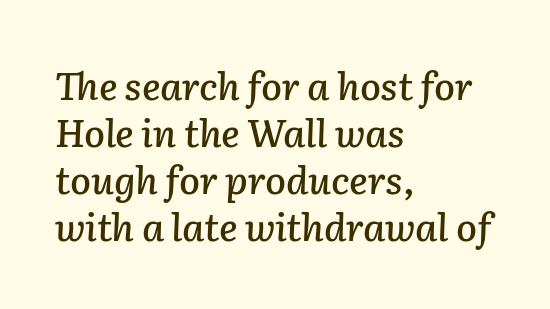
The image shows 38 px text type, italic (leaning right); set left-aligned, line spacing 1.24x, normal letter spacing, not underlined; low stroke contrast and a medium x-height.
